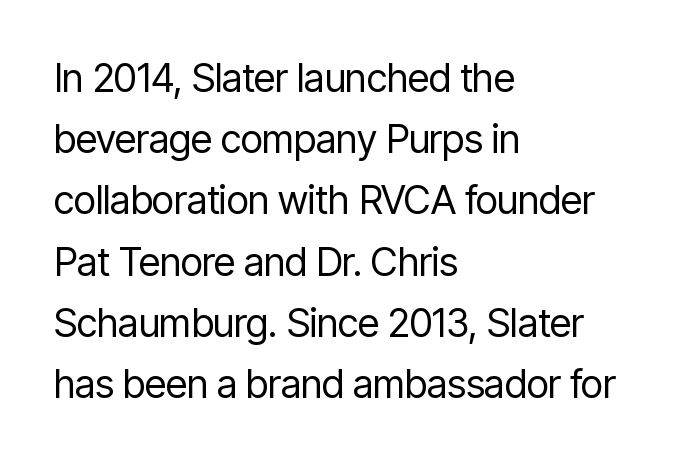
Q: Is the text bold? A: No.
Q: Is the text italic (slanted)? A: No, it is upright.
Q: Is the typeface a serif or a sans-serif typeface? A: Sans-serif.
Q: Is the text underlined? A: No.
Q: How is the paragraph aligned? A: Left-aligned.
Q: Is the spacing between letters normal or unusually wide? A: Normal.
Q: Is the spacing between lines tight, normal or loose? A: Normal.
Q: Width (condensed, normal, or wide)? A: Condensed.
Q: Stroke contrast? A: Low.
Q: x-height? A: Medium.
Q: Monospaced? A: No.
